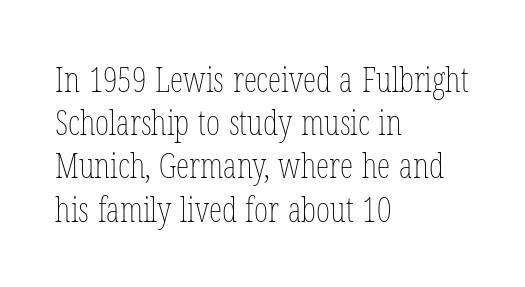
The image shows 34 px thin, condensed type, upright; set left-aligned, normal line spacing (1.27x), normal letter spacing, not underlined; low stroke contrast and a medium x-height.
